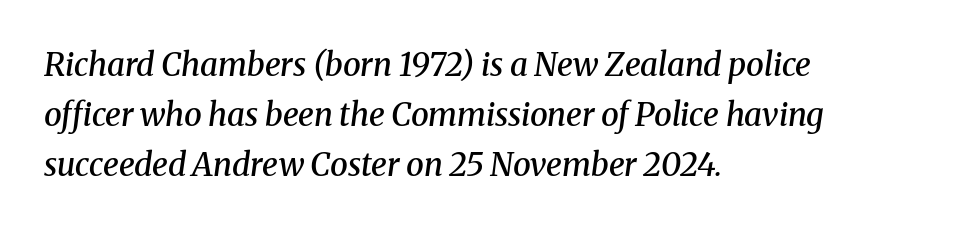
Q: Is the text bold? A: Semi-bold.
Q: Is the text italic (slanted)? A: Yes, it leans right by about 8 degrees.
Q: Is the typeface a serif or a sans-serif typeface? A: Serif.
Q: Is the text underlined? A: No.
Q: How is the paragraph aligned? A: Left-aligned.
Q: Is the spacing between letters normal or unusually wide? A: Normal.
Q: Is the spacing between lines tight, normal or loose? A: Normal.
Q: Width (condensed, normal, or wide)? A: Normal.
Q: Stroke contrast? A: Medium.
Q: x-height? A: Medium.
Q: Monospaced? A: No.
